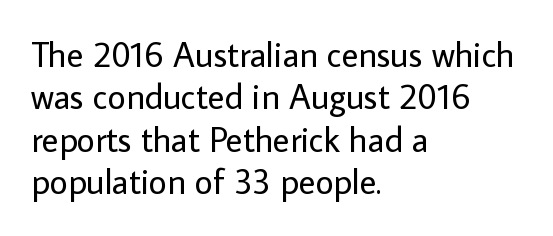
{"serif": "no", "italic": "no", "bold": "no", "weight": "regular", "width": "normal", "stroke_contrast": "low", "x_height": "medium", "monospaced": "no", "underline": "no", "align": "left", "line_spacing_ratio": 1.21, "letter_spacing": "normal", "letter_spacing_em": 0.0, "glyph_px": 35}
